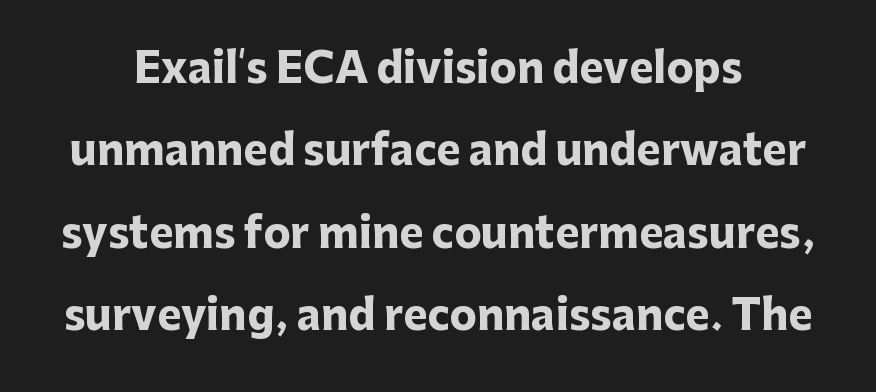
The image shows 41 px heavy sans-serif type, upright; set loose line spacing (2.01x), normal letter spacing, not underlined; low stroke contrast and a medium x-height.
